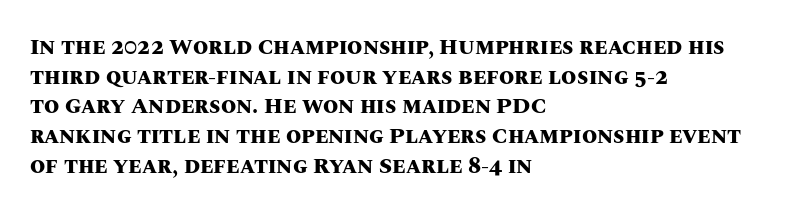
Q: Is the text bold? A: Yes.
Q: Is the text italic (slanted)? A: No, it is upright.
Q: Is the text underlined? A: No.
Q: How is the paragraph aligned? A: Left-aligned.
Q: Is the spacing between letters normal or unusually wide? A: Normal.
Q: Is the spacing between lines tight, normal or loose? A: Normal.
